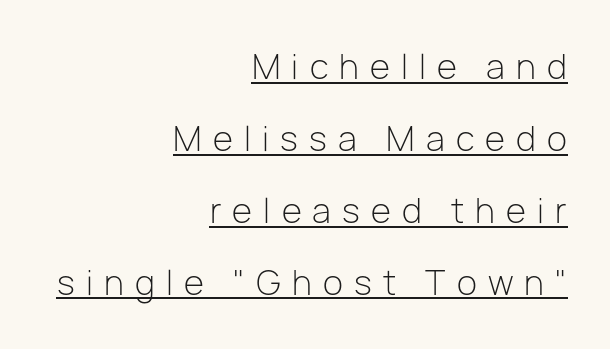
The image shows 33 px light sans-serif type, upright; set right-aligned, loose line spacing (2.18x), unusually wide letter spacing (+0.34 em), underlined; low stroke contrast and a medium x-height.
